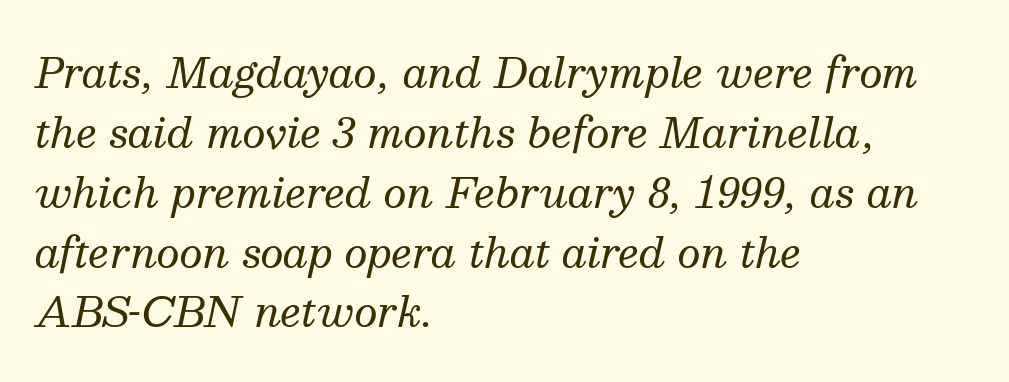
{"serif": "yes", "italic": "yes", "lean": "right", "slant_degrees": 13, "bold": "no", "weight": "regular", "width": "normal", "stroke_contrast": "medium", "x_height": "medium", "monospaced": "no", "underline": "no", "align": "left", "line_spacing": "normal", "line_spacing_ratio": 1.46, "letter_spacing": "normal", "letter_spacing_em": 0.0, "glyph_px": 41}
